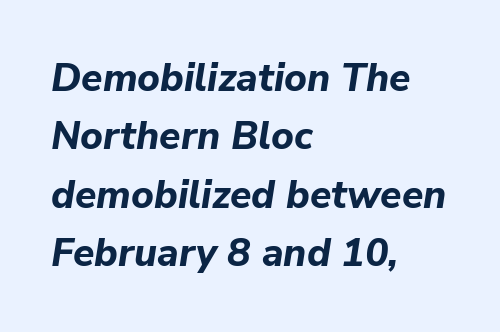
The rendering keeps characters at their native spacing. Note the varied advance widths — an 'i' is clearly narrower than an 'm'. The characters look thick and weighty, a clear bold. The words here are not underlined. The glyphs look as if they've been sheared to an angle. Left-aligned paragraph, ragged on the right.
